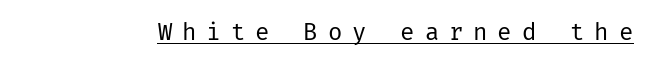
A typesetter would mark this as roman, not italic. Caption: lettering with a line underneath. The face used here is rendered with a markedly widened letterfit. Weight class: somewhere from thin through regular.
